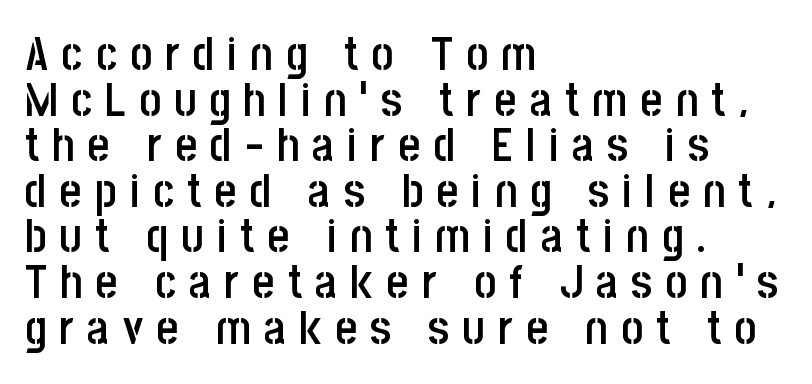
The image shows 47 px semibold, condensed sans-serif type, upright; set left-aligned, tight line spacing (0.97x), unusually wide letter spacing (+0.28 em), not underlined; low stroke contrast and a large x-height.
